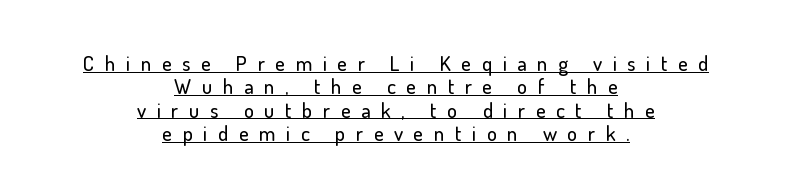
Q: Is the text italic (slanted)? A: No, it is upright.
Q: Is the text underlined? A: Yes.
Q: How is the paragraph aligned? A: Centered.
Q: Is the spacing between letters normal or unusually wide? A: Unusually wide.
Q: Is the spacing between lines tight, normal or loose? A: Tight.
